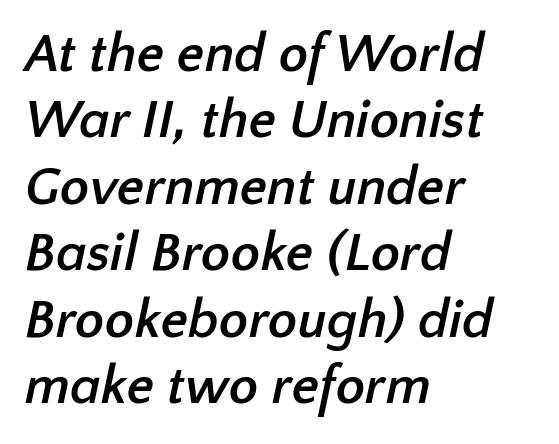
{"serif": "no", "bold": "yes", "weight": "semibold", "width": "normal", "stroke_contrast": "low", "x_height": "medium", "monospaced": "no", "underline": "no", "align": "left", "line_spacing_ratio": 1.23, "letter_spacing": "normal", "letter_spacing_em": 0.0, "glyph_px": 54}
